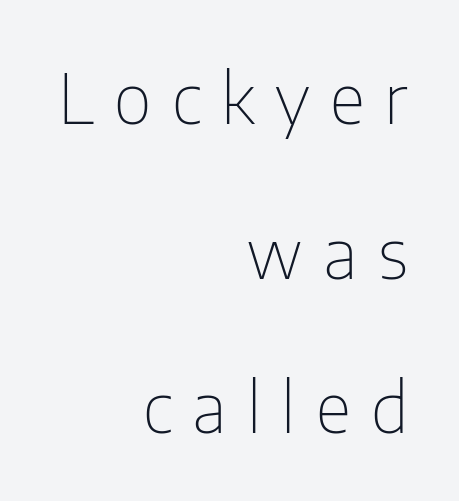
Horizontal bands of white between lines are thick stripes. Check where the strokes stop: nothing finishes them off — pure sans. A typesetter would call this heavily tracked-out type. On a weight scale, this lands at 450 or below. The specimen reads as upright at a glance. The compositor pushed each line to the right boundary.
